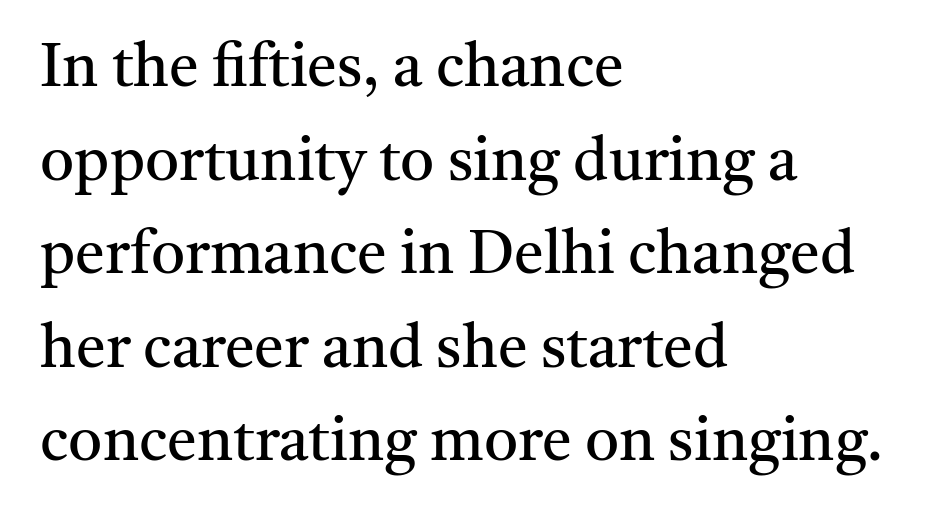
The image shows 60 px regular-weight serif type, upright; set left-aligned, normal line spacing (1.56x), normal letter spacing, not underlined; medium stroke contrast and a medium x-height.
